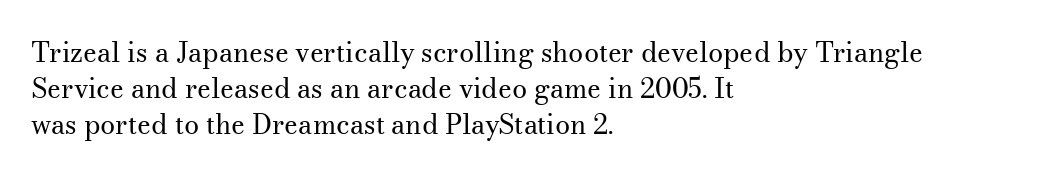
{"italic": "no", "bold": "no", "underline": "no", "align": "left", "line_spacing": "normal", "line_spacing_ratio": 1.33, "letter_spacing": "normal", "letter_spacing_em": 0.0, "glyph_px": 27}
